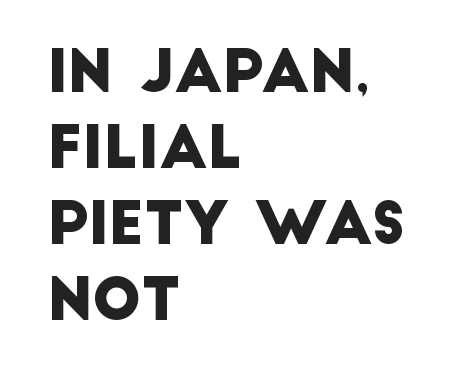
The rendering uses natural spacing where letterforms have individual widths. Observe the ordinary spacing: letters are neighbours, not strangers. What kind of face is this? One without serifs — a sans. The paragraph shown leans on its left margin. The foot of each line stays bare and open. Notice how descenders clear the ascenders below comfortably — that's standard leading.
